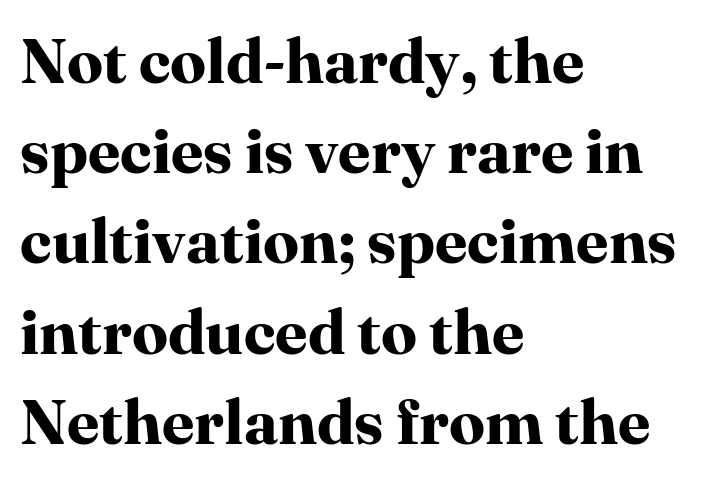
{"serif": "yes", "italic": "no", "bold": "yes", "weight": "bold", "width": "normal", "stroke_contrast": "high", "x_height": "medium", "monospaced": "no", "underline": "no", "align": "left", "line_spacing": "normal", "line_spacing_ratio": 1.41, "letter_spacing": "normal", "letter_spacing_em": 0.0, "glyph_px": 64}
